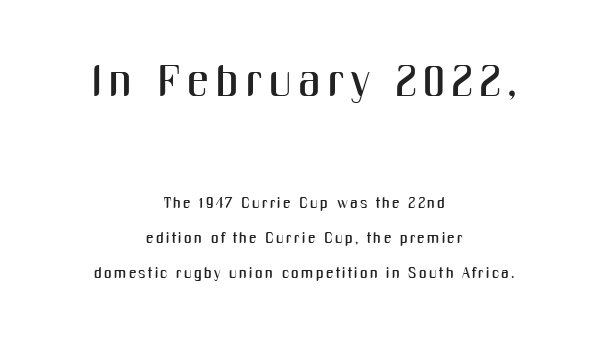
Q: Is the text italic (slanted)? A: No, it is upright.
Q: Is the typeface a serif or a sans-serif typeface? A: Sans-serif.
Q: Is the text underlined? A: No.
Q: How is the paragraph aligned? A: Centered.
Q: Is the spacing between lines tight, normal or loose? A: Loose.
Q: Which block of text is set in a larger size, the first (top) or the second (bottom)? A: The first (top) one.
Q: Width (condensed, normal, or wide)? A: Condensed.
Q: Stroke contrast? A: Medium.
Q: x-height? A: Medium.
Q: Monospaced? A: No.
